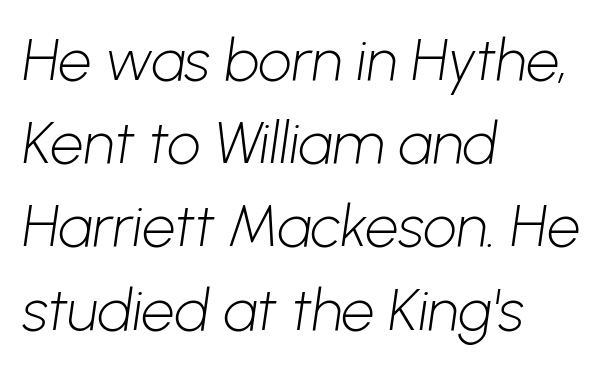
Q: Is the text bold? A: No.
Q: Is the typeface a serif or a sans-serif typeface? A: Sans-serif.
Q: Is the text underlined? A: No.
Q: How is the paragraph aligned? A: Left-aligned.
Q: Is the spacing between letters normal or unusually wide? A: Normal.
Q: Is the spacing between lines tight, normal or loose? A: Normal.
Q: Width (condensed, normal, or wide)? A: Normal.
Q: Stroke contrast? A: Low.
Q: x-height? A: Medium.
Q: Monospaced? A: No.
